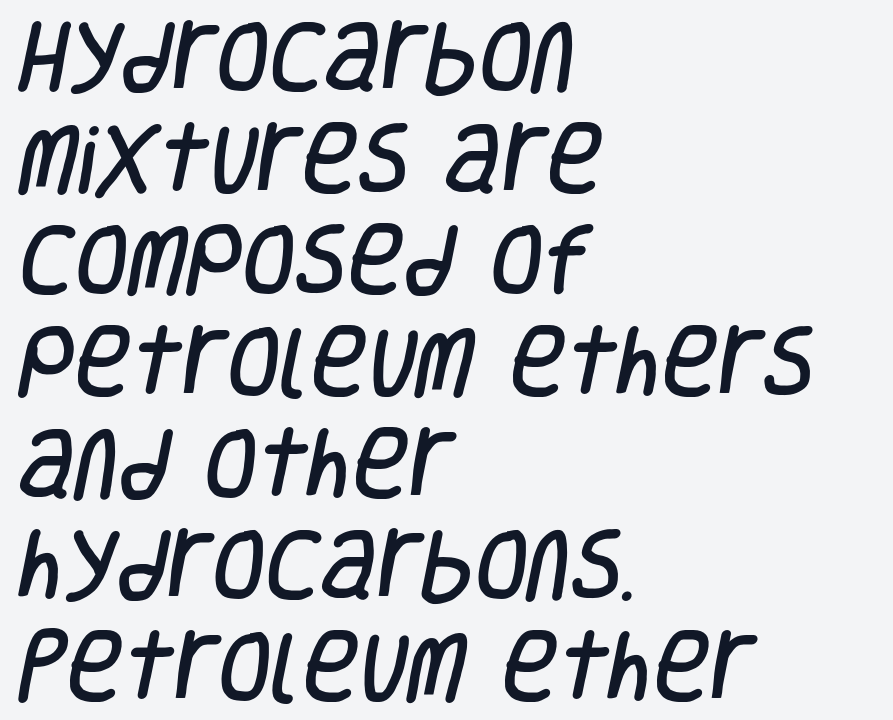
Caption: standard tracking, unaltered. A student would call this left alignment; a typographer would say flush left, rag right. A typesetter would call this leading conventional body-copy spacing. Is this a fixed-width face? No — the glyphs have proportional, varying widths.
